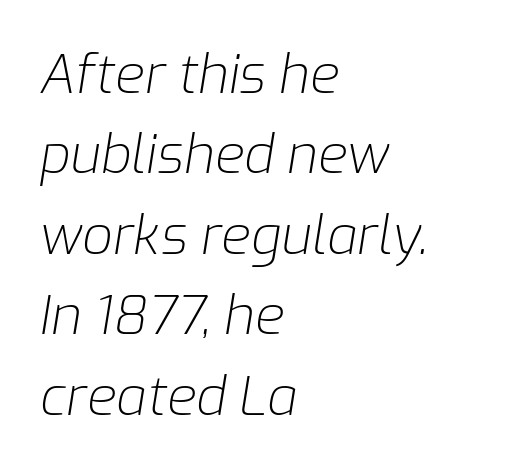
Honestly, there is no underline to notice here at all. Layout note: lines flush left. Notice how the stems are inclined rather than vertical — that's the hallmark of italics. Stems here are at most as thick as an everyday book face.
